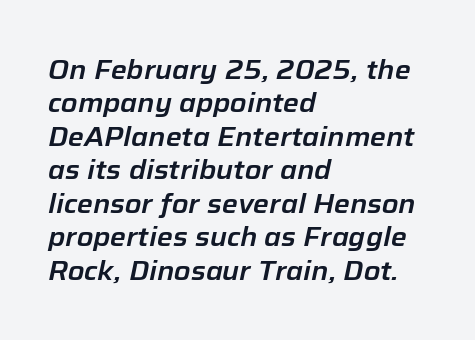
The image shows 27 px text type, italic (leaning right); set left-aligned, line spacing 1.24x, normal letter spacing, not underlined.
